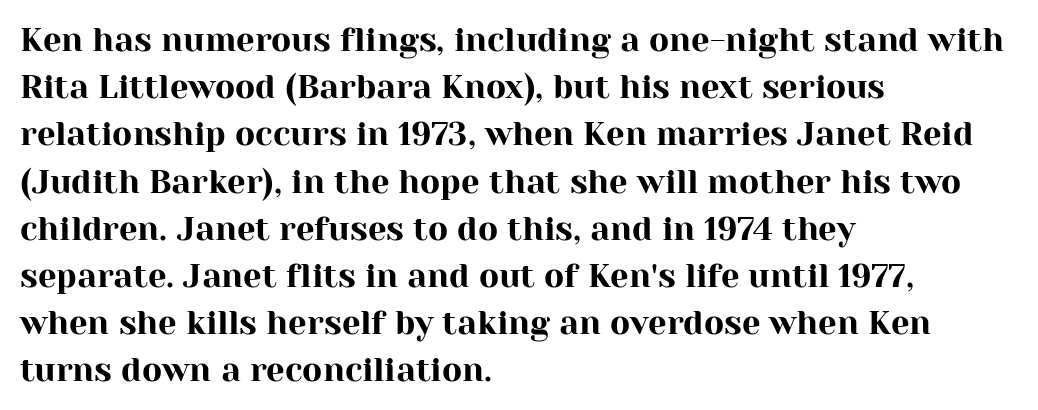
Q: Is the text italic (slanted)? A: No, it is upright.
Q: Is the typeface a serif or a sans-serif typeface? A: Serif.
Q: Is the text underlined? A: No.
Q: How is the paragraph aligned? A: Left-aligned.
Q: Is the spacing between letters normal or unusually wide? A: Normal.
Q: Is the spacing between lines tight, normal or loose? A: Normal.
Q: Width (condensed, normal, or wide)? A: Normal.
Q: Stroke contrast? A: High.
Q: x-height? A: Medium.
Q: Monospaced? A: No.
